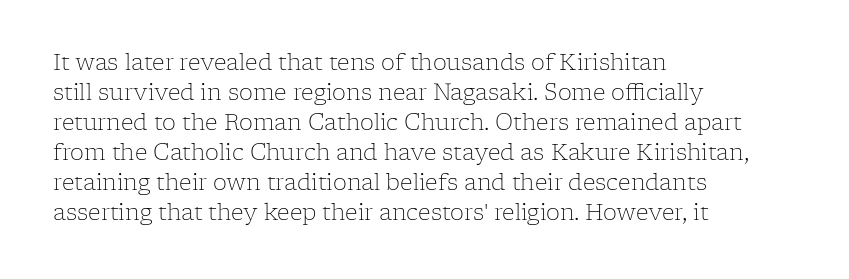
Q: Is the text bold? A: No.
Q: Is the text italic (slanted)? A: No, it is upright.
Q: Is the text underlined? A: No.
Q: How is the paragraph aligned? A: Left-aligned.
Q: Is the spacing between letters normal or unusually wide? A: Normal.
Q: Is the spacing between lines tight, normal or loose? A: Normal.
